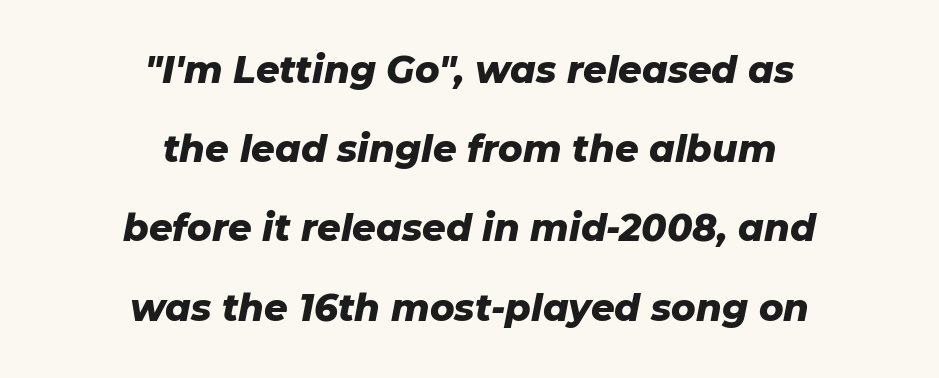
A bare baseline throughout the passage. Looking at the ascenders, they clearly lean. Students, note that the glyphs here touch the page at normal intervals. Leading: increased. The typesetter chose a symmetrical, centered arrangement here. The face used here is proportionally spaced, like ordinary book or web type.
